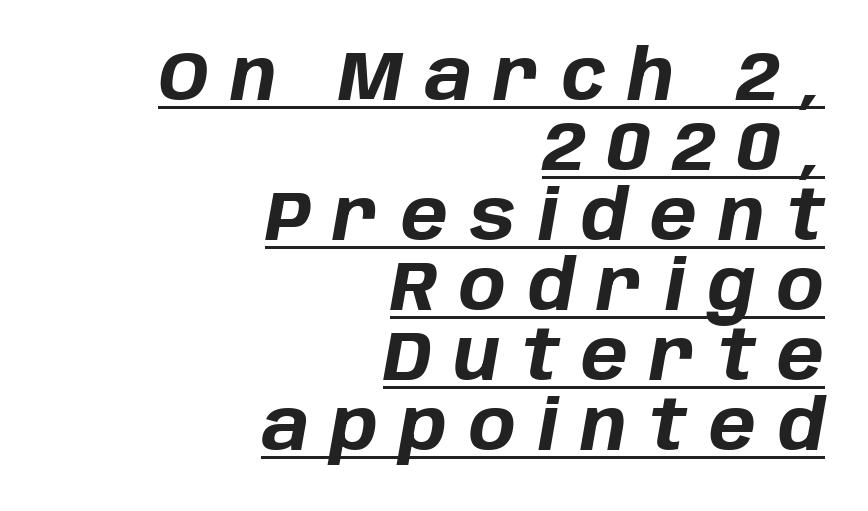
A rule runs beneath these lines of type. Words appear elongated and porous because spacing is wide. These lines are rendered in a variable-pitch font. Each glyph is drawn with heavy, bold strokes.
